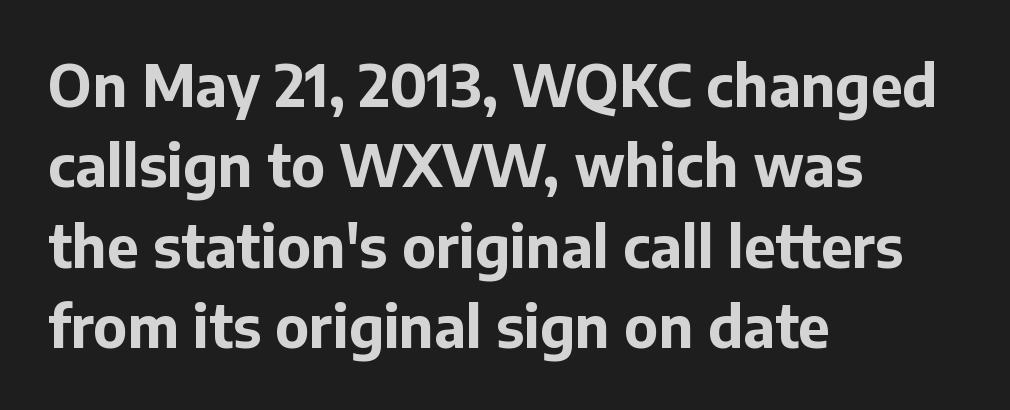
Q: Is the text bold? A: Yes.
Q: Is the text italic (slanted)? A: No, it is upright.
Q: Is the typeface a serif or a sans-serif typeface? A: Sans-serif.
Q: Is the text underlined? A: No.
Q: How is the paragraph aligned? A: Left-aligned.
Q: Is the spacing between letters normal or unusually wide? A: Normal.
Q: Is the spacing between lines tight, normal or loose? A: Normal.
Q: Width (condensed, normal, or wide)? A: Normal.
Q: Stroke contrast? A: Low.
Q: x-height? A: Medium.
Q: Monospaced? A: No.
